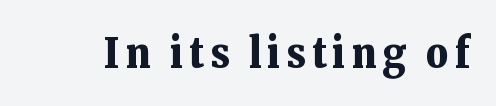
The image shows 42 px bold serif type, upright; set not underlined; low stroke contrast and a medium x-height.
